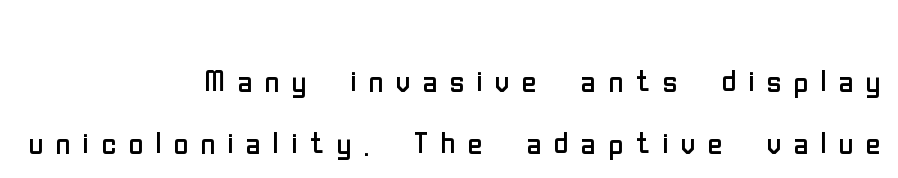
The image shows 40 px regular-weight, condensed sans-serif type, upright; set right-aligned, normal line spacing (1.55x), unusually wide letter spacing (+0.31 em), not underlined; low stroke contrast and a medium x-height.
